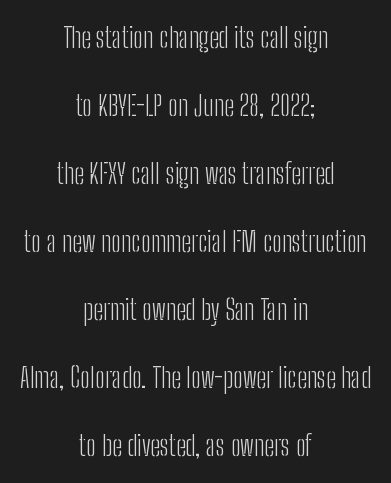
{"serif": "no", "italic": "no", "bold": "no", "weight": "light", "width": "condensed", "stroke_contrast": "low", "x_height": "medium", "monospaced": "no", "underline": "no", "align": "center", "line_spacing": "loose", "line_spacing_ratio": 2.43, "letter_spacing": "normal", "letter_spacing_em": 0.0, "glyph_px": 28}
